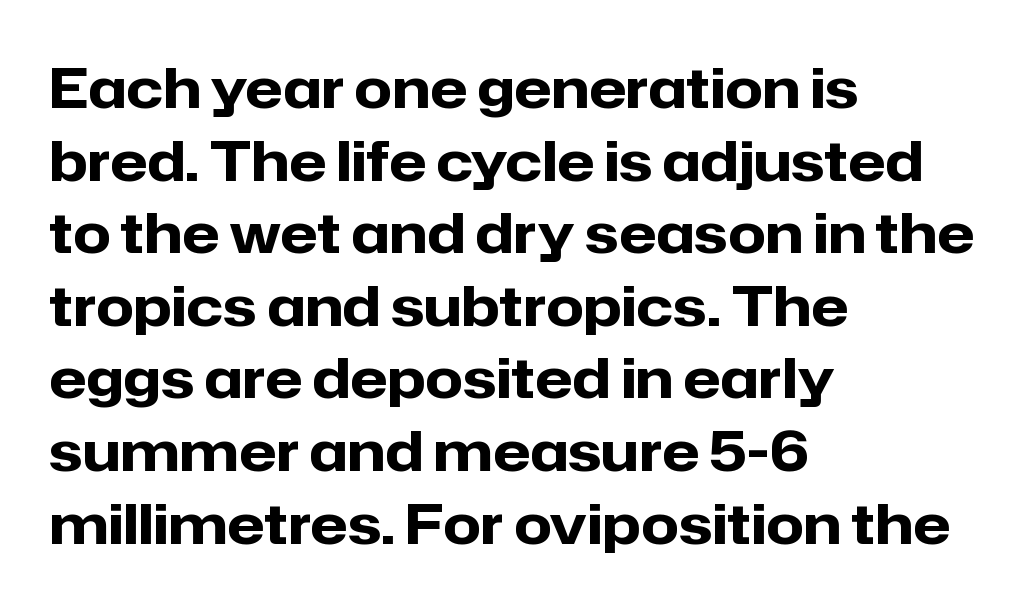
Q: Is the text bold? A: Yes.
Q: Is the text italic (slanted)? A: No, it is upright.
Q: Is the typeface a serif or a sans-serif typeface? A: Sans-serif.
Q: Is the text underlined? A: No.
Q: How is the paragraph aligned? A: Left-aligned.
Q: Is the spacing between letters normal or unusually wide? A: Normal.
Q: Is the spacing between lines tight, normal or loose? A: Normal.
Q: Width (condensed, normal, or wide)? A: Normal.
Q: Stroke contrast? A: Low.
Q: x-height? A: Medium.
Q: Monospaced? A: No.
